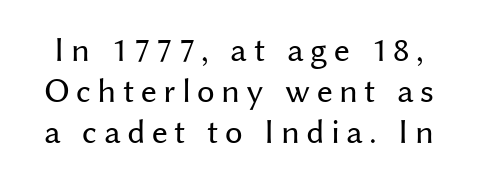
The face used here is proportionally spaced, like ordinary book or web type. Just letters on the line, the space beneath them empty. The designer went with a sans here, leaving each stem footless. The type sits square on the baseline with zero lean. No extra ink here — the face is not bold.
